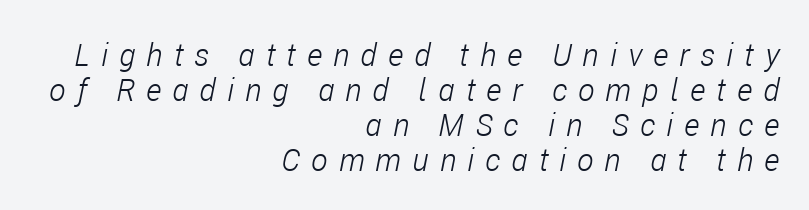
The image shows 31 px light, condensed type, italic (leaning right); set right-aligned, tight line spacing (1.13x), unusually wide letter spacing (+0.36 em), not underlined; low stroke contrast and a medium x-height.
